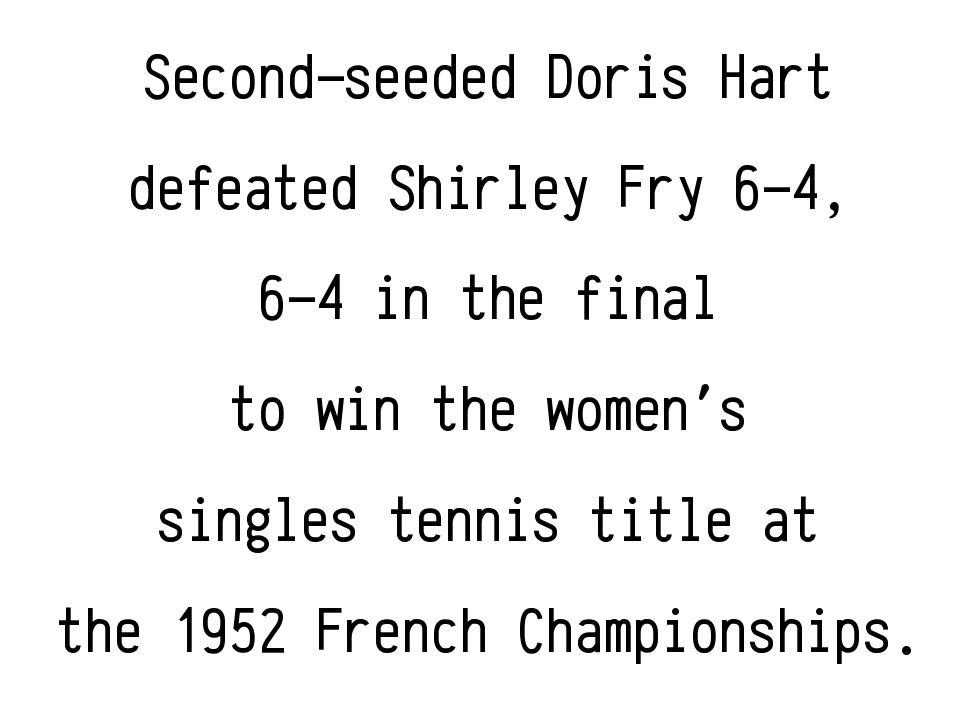
Q: Is the text bold? A: No.
Q: Is the text italic (slanted)? A: No, it is upright.
Q: Is the typeface a serif or a sans-serif typeface? A: Sans-serif.
Q: Is the text underlined? A: No.
Q: How is the paragraph aligned? A: Centered.
Q: Is the spacing between letters normal or unusually wide? A: Normal.
Q: Width (condensed, normal, or wide)? A: Condensed.
Q: Stroke contrast? A: Low.
Q: x-height? A: Medium.
Q: Monospaced? A: Yes.
